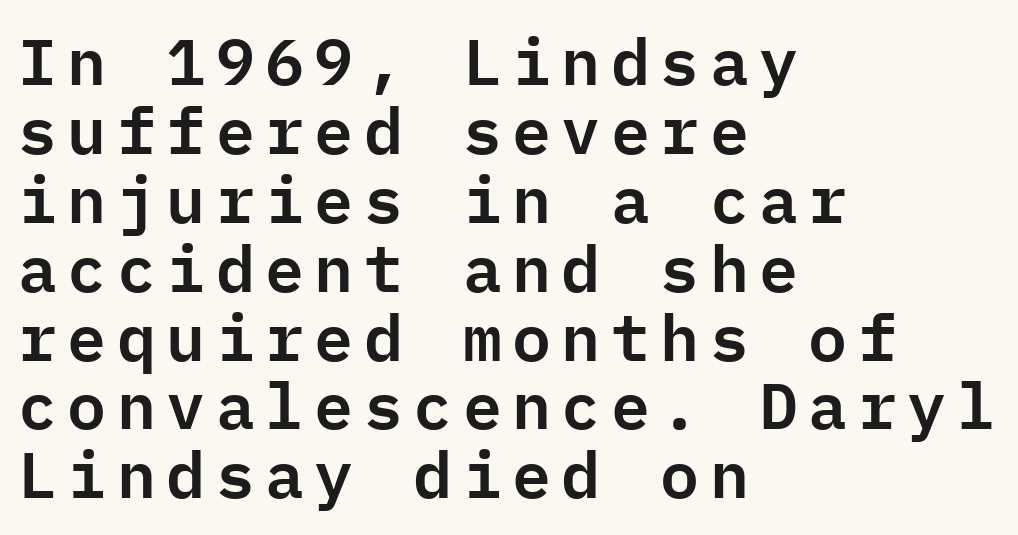
{"serif": "no", "italic": "no", "width": "normal", "stroke_contrast": "low", "x_height": "medium", "monospaced": "yes", "underline": "no", "align": "left", "line_spacing": "tight", "line_spacing_ratio": 1.06, "glyph_px": 65}
